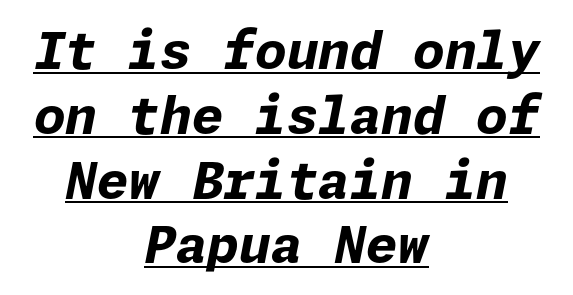
The image shows 51 px bold type, italic (leaning right); set centered, normal line spacing (1.27x), normal letter spacing, underlined; low stroke contrast and a medium x-height.
